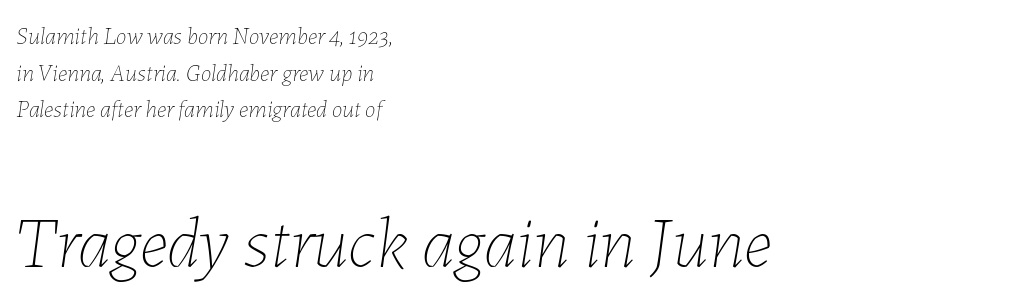
Q: Is the text bold? A: No.
Q: Is the text italic (slanted)? A: Yes, it leans right by about 7 degrees.
Q: Is the text underlined? A: No.
Q: How is the paragraph aligned? A: Left-aligned.
Q: Is the spacing between letters normal or unusually wide? A: Normal.
Q: Is the spacing between lines tight, normal or loose? A: Normal.
Q: Which block of text is set in a larger size, the first (top) or the second (bottom)? A: The second (bottom) one.
Q: Width (condensed, normal, or wide)? A: Normal.
Q: Stroke contrast? A: Low.
Q: x-height? A: Medium.
Q: Monospaced? A: No.
